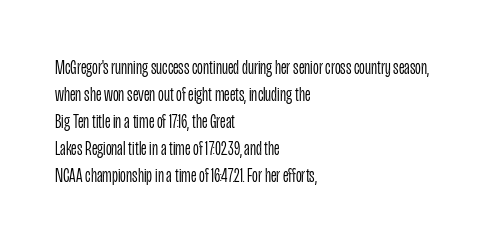
Q: Is the text bold? A: No.
Q: Is the text italic (slanted)? A: No, it is upright.
Q: Is the text underlined? A: No.
Q: How is the paragraph aligned? A: Left-aligned.
Q: Is the spacing between letters normal or unusually wide? A: Normal.
Q: Is the spacing between lines tight, normal or loose? A: Normal.
